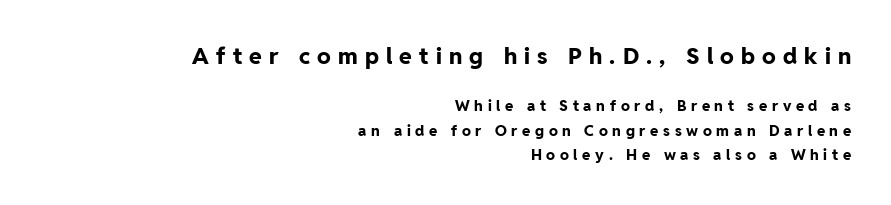
The image shows 23 px bold type, upright; set right-aligned, normal line spacing (1.61x), unusually wide letter spacing (+0.31 em), not underlined; the first (top) block is 1.53x larger.
